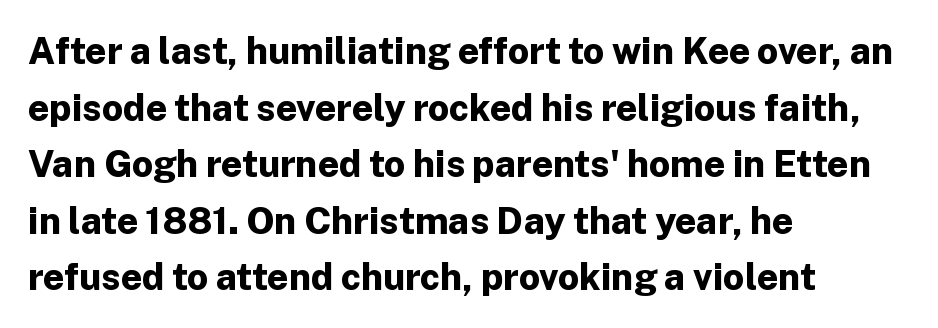
Bold? Absolutely — the strokes are thick and heavy. The paragraph shown leans on its left margin. In terms of letterform style, serifs are entirely absent. The specimen reads as upright at a glance.
